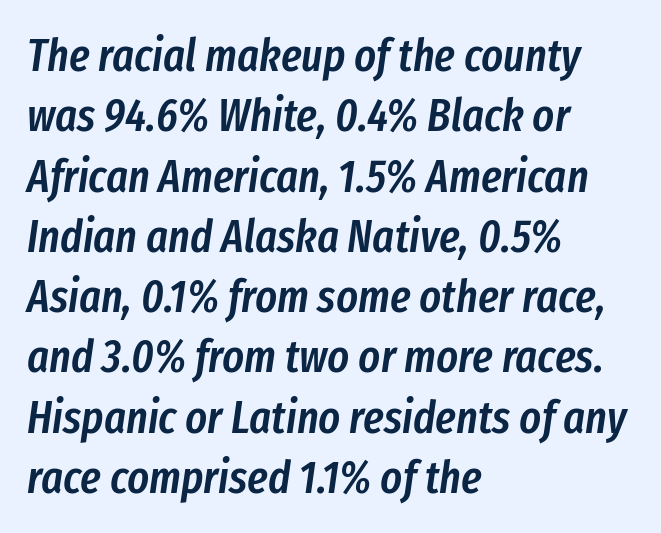
Honestly, the letter spacing is just normal — you wouldn't notice it. The passage is arranged the way most books set body copy — flush left. This sample uses an oblique cut, with every glyph tilted off the vertical. Semibold letterforms, between regular and bold.
